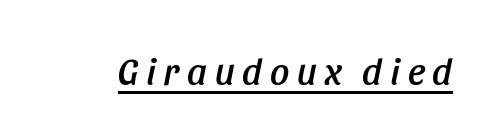
There's an unmistakable incline to the writing here. Somebody hit Ctrl+U on this one — the words are underlined. Think of a printed novel: that variable character pitch is what you see here. Loose tracking; the words dissolve into strings of separated letters.
